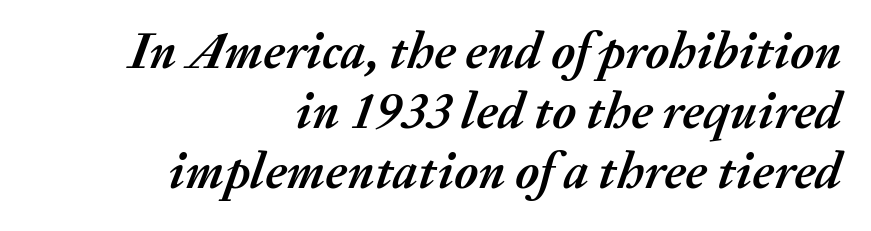
The paragraph shown leans on its right margin. Unmarked baselines from the first word to the last. Typesetter's note: full bold, strokes at maximum text heaviness. A typesetter would call this proportional, since set widths differ per character.
